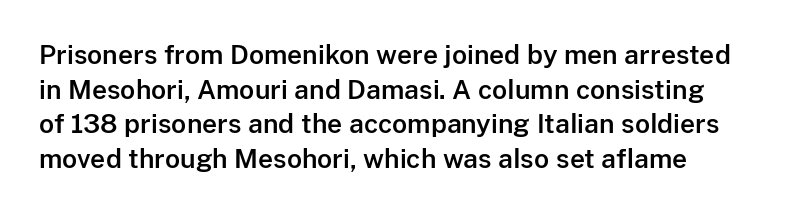
The block of text has a typical density, with ordinary space between rows. A bare baseline throughout the passage. Does extra space separate the letters? No, they use regular spacing. Italic: no, the glyphs are upright roman.
